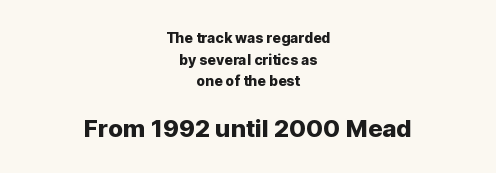
The image shows 24 px text type, upright; set centered, normal line spacing (1.55x), normal letter spacing, not underlined; the second (bottom) block is 1.71x larger.
